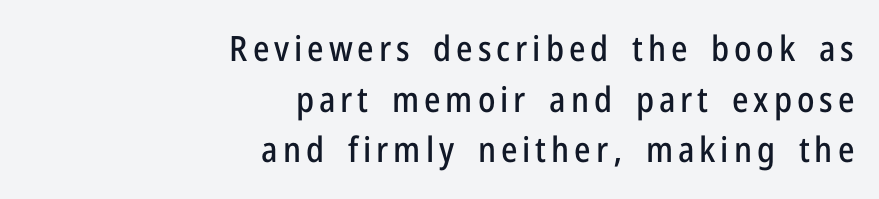
{"serif": "no", "italic": "no", "width": "condensed", "stroke_contrast": "low", "x_height": "medium", "monospaced": "no", "underline": "no", "align": "right", "line_spacing": "normal", "line_spacing_ratio": 1.45, "glyph_px": 35}
